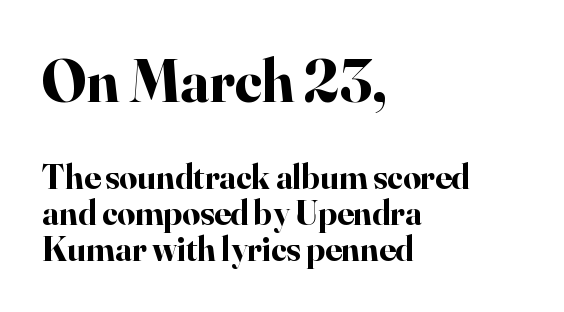
The line-height multiplier appears low, near solid setting. Notice how the stems are strictly vertical — no italics here. What kind of face is this? One with serifs. The face used here appears at its bigger size in the upper chunk. The gap between lines stays unmarked. Horizontally, the lines are justified to the leading edge only.
